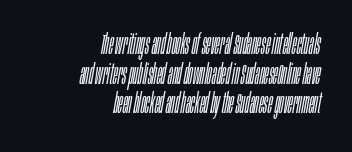
A typesetter would call this zero additional tracking. In terms of posture, this sample is oblique. This sample is right-justified, so line beginnings fall wherever the words allow. Spacing verdict: proportional, widths tailored to each character.
